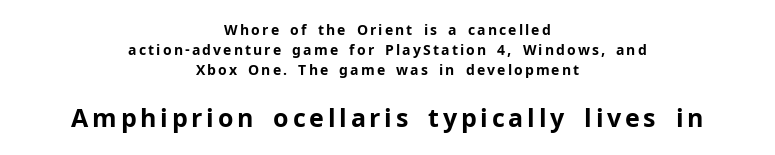
This sample is center-justified, so both line endings float freely. The glyphs are unaccompanied by any horizontal stroke below them. Heft: maximum for text — a bold. The line-height multiplier appears to be the usual default. Posture: vertical.
